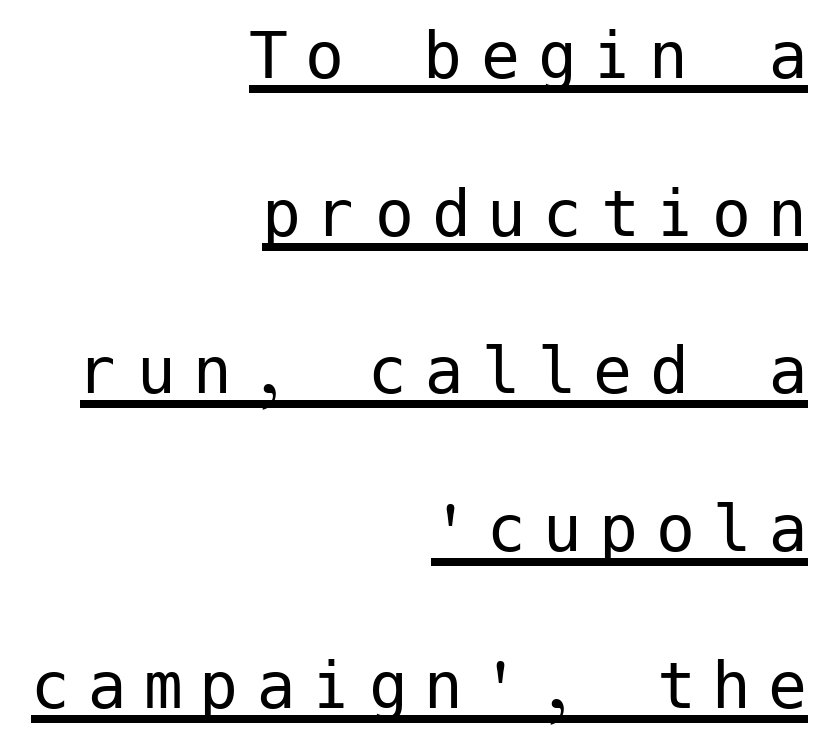
Q: Is the text bold? A: No.
Q: Is the text italic (slanted)? A: No, it is upright.
Q: Is the typeface a serif or a sans-serif typeface? A: Sans-serif.
Q: Is the text underlined? A: Yes.
Q: How is the paragraph aligned? A: Right-aligned.
Q: Is the spacing between letters normal or unusually wide? A: Unusually wide.
Q: Is the spacing between lines tight, normal or loose? A: Loose.
Q: Width (condensed, normal, or wide)? A: Normal.
Q: Stroke contrast? A: Low.
Q: x-height? A: Medium.
